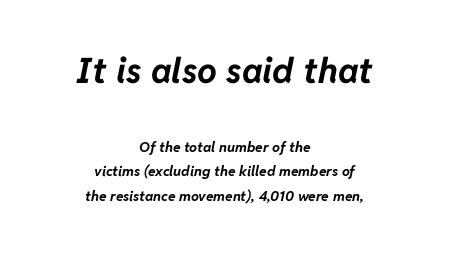
The image shows 35 px bold type, italic (leaning right); set centered, line spacing 1.76x, normal letter spacing, not underlined; the first (top) block is 2.5x larger; low stroke contrast and a medium x-height.
